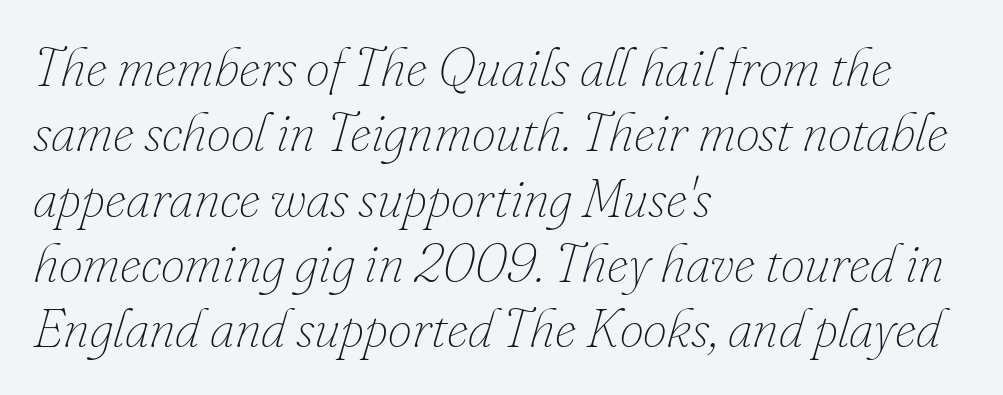
Proportional: the letters do not fall into vertical columns. Stems here are at most as thick as an everyday book face. Unmarked baselines from the first word to the last. Standard letterfit; no display-style spreading of the glyphs.
